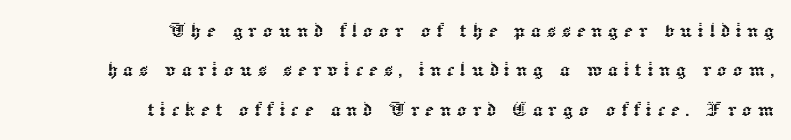
The image shows 24 px text type, upright; set right-aligned, normal line spacing (1.64x), unusually wide letter spacing (+0.23 em), not underlined.
